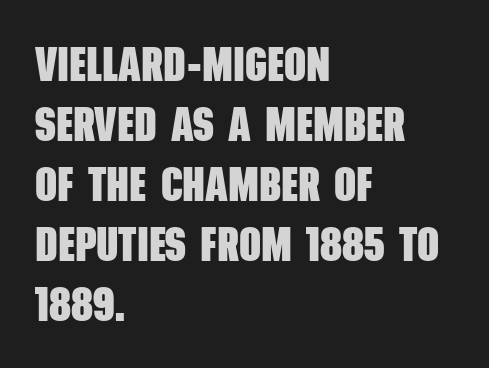
Each glyph is drawn with heavy, bold strokes. Think of a printed novel: that variable character pitch is what you see here. Characters follow at the spacing the type designer built in. Grotesque or geometric, the face here clearly has no serifs. Check under the words: just untouched page.
